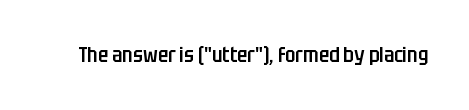
Q: Is the text bold? A: Semi-bold.
Q: Is the text italic (slanted)? A: No, it is upright.
Q: Is the text underlined? A: No.
Q: Is the spacing between letters normal or unusually wide? A: Normal.
